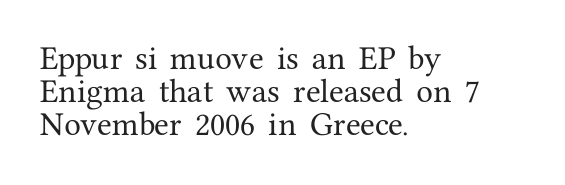
{"italic": "no", "underline": "no", "align": "left", "line_spacing_ratio": 1.22, "letter_spacing": "normal", "letter_spacing_em": 0.0, "glyph_px": 27}
